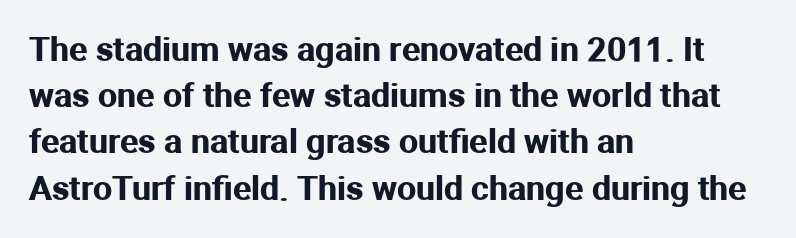
{"serif": "no", "italic": "no", "width": "normal", "stroke_contrast": "medium", "x_height": "medium", "monospaced": "no", "underline": "no", "align": "left", "line_spacing": "normal", "line_spacing_ratio": 1.36, "letter_spacing": "normal", "letter_spacing_em": 0.0, "glyph_px": 34}
